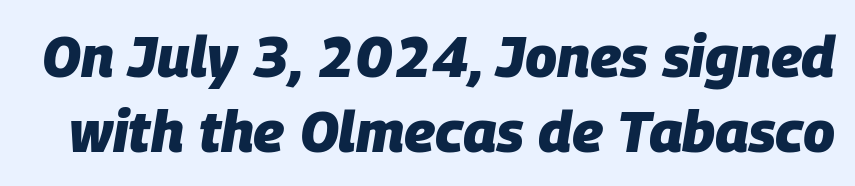
{"italic": "yes", "lean": "right", "slant_degrees": 9, "bold": "yes", "weight": "heavy", "width": "normal", "stroke_contrast": "low", "x_height": "large", "monospaced": "no", "underline": "no", "line_spacing": "normal", "line_spacing_ratio": 1.29, "letter_spacing": "normal", "letter_spacing_em": 0.0, "glyph_px": 58}
